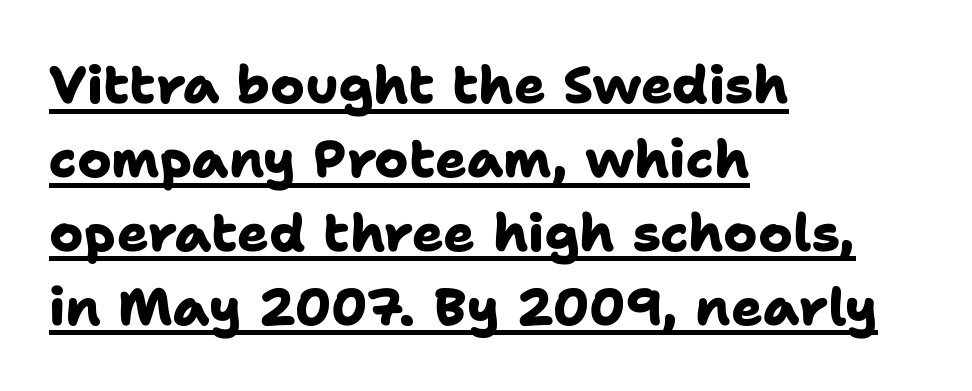
Classification — sans serif. The line-height multiplier appears to be the usual default. The face used here has the dense, thick strokes of a bold. Between one letter and the next there's only the usual sliver of space. Teacher's note: observe the even left margin — that is flush-left alignment.
